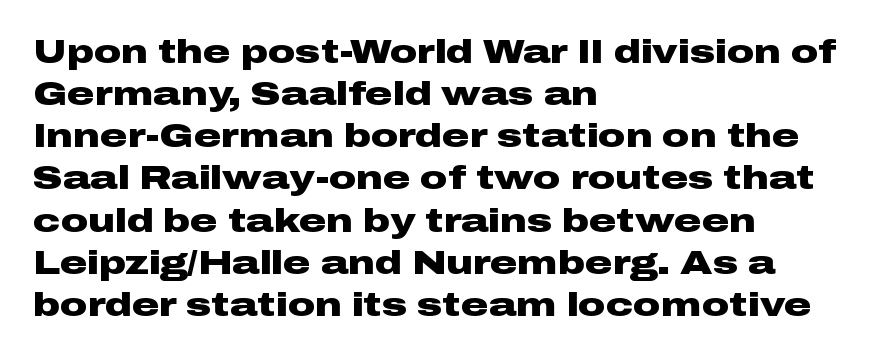
{"serif": "no", "italic": "no", "bold": "yes", "weight": "heavy", "width": "wide", "stroke_contrast": "low", "x_height": "medium", "monospaced": "no", "underline": "no", "align": "left", "line_spacing_ratio": 1.24, "letter_spacing": "normal", "letter_spacing_em": 0.0, "glyph_px": 34}
